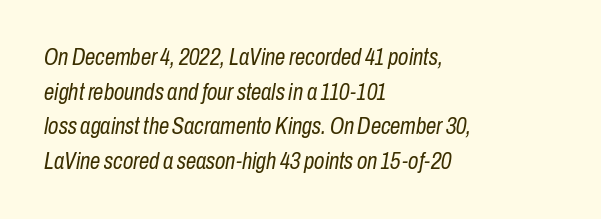
The image shows 23 px text type, italic (leaning right); set left-aligned, normal line spacing (1.51x), normal letter spacing, not underlined.
